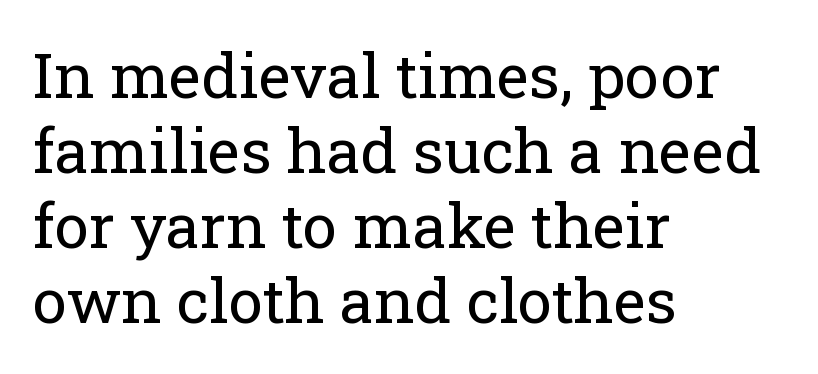
Q: Is the text bold? A: No.
Q: Is the text italic (slanted)? A: No, it is upright.
Q: Is the typeface a serif or a sans-serif typeface? A: Serif.
Q: Is the text underlined? A: No.
Q: How is the paragraph aligned? A: Left-aligned.
Q: Is the spacing between letters normal or unusually wide? A: Normal.
Q: Width (condensed, normal, or wide)? A: Normal.
Q: Stroke contrast? A: Low.
Q: x-height? A: Medium.
Q: Monospaced? A: No.
